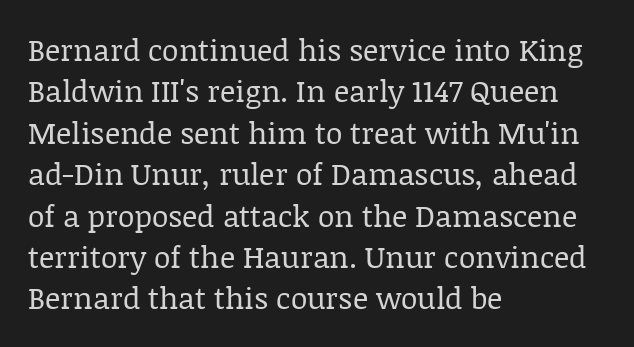
The image shows 30 px regular-weight serif type, upright; set left-aligned, normal line spacing (1.38x), normal letter spacing, not underlined; low stroke contrast and a large x-height.
